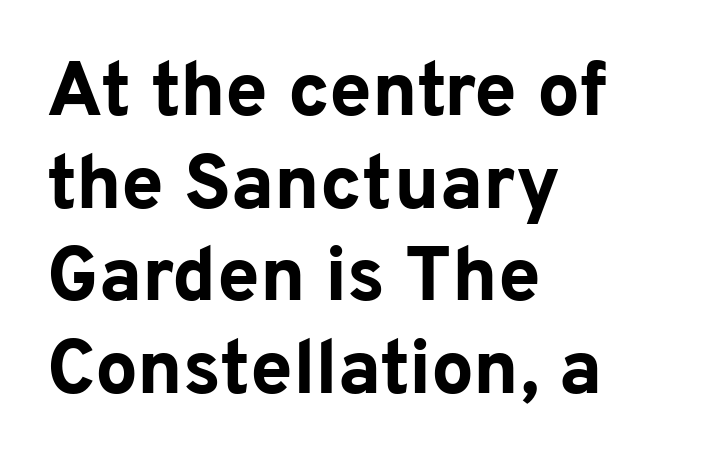
Q: Is the text bold? A: Yes.
Q: Is the text italic (slanted)? A: No, it is upright.
Q: Is the typeface a serif or a sans-serif typeface? A: Sans-serif.
Q: Is the text underlined? A: No.
Q: How is the paragraph aligned? A: Left-aligned.
Q: Is the spacing between letters normal or unusually wide? A: Normal.
Q: Width (condensed, normal, or wide)? A: Normal.
Q: Stroke contrast? A: Low.
Q: x-height? A: Medium.
Q: Monospaced? A: No.
